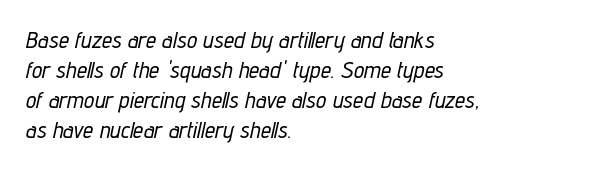
Q: Is the text italic (slanted)? A: Yes, it leans right by about 12 degrees.
Q: Is the text underlined? A: No.
Q: How is the paragraph aligned? A: Left-aligned.
Q: Is the spacing between letters normal or unusually wide? A: Normal.
Q: Is the spacing between lines tight, normal or loose? A: Normal.
